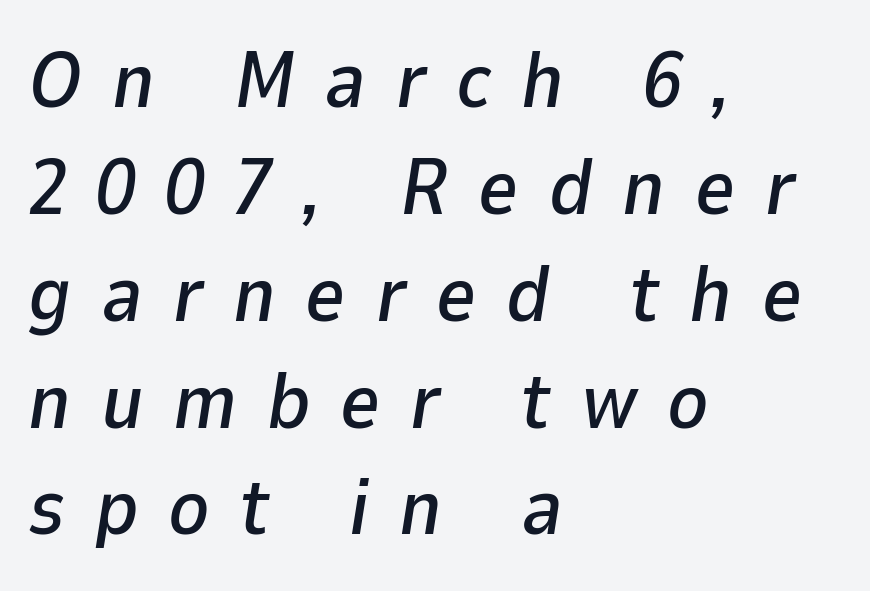
Q: Is the text italic (slanted)? A: Yes, it leans right by about 9 degrees.
Q: Is the text underlined? A: No.
Q: How is the paragraph aligned? A: Left-aligned.
Q: Is the spacing between letters normal or unusually wide? A: Unusually wide.
Q: Is the spacing between lines tight, normal or loose? A: Normal.
Q: Width (condensed, normal, or wide)? A: Normal.
Q: Stroke contrast? A: Low.
Q: x-height? A: Medium.
Q: Monospaced? A: No.
